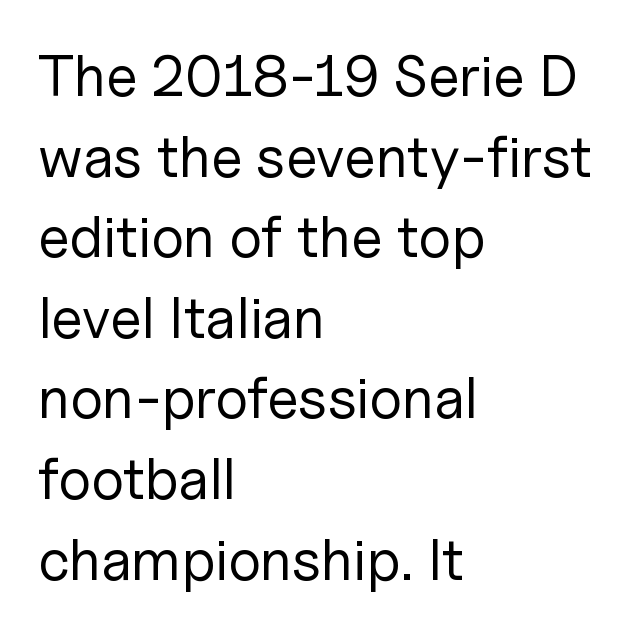
The image shows 58 px regular-weight sans-serif type, upright; set left-aligned, normal line spacing (1.39x), normal letter spacing, not underlined; low stroke contrast and a medium x-height.
